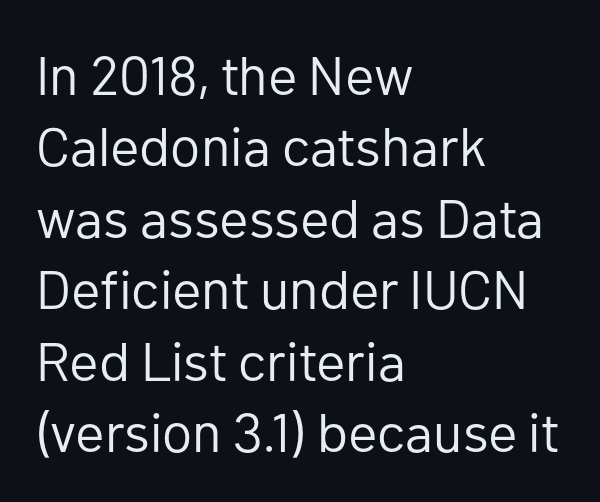
The image shows 55 px regular-weight sans-serif type, upright; set left-aligned, normal line spacing (1.3x), normal letter spacing, not underlined; low stroke contrast and a medium x-height.
